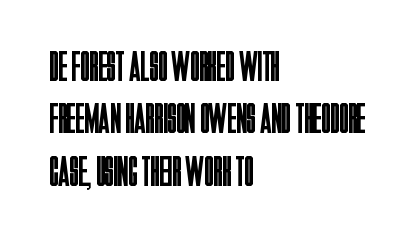
Glance below the letters and you will spot only blank space. Is the stroke heavy? The answer is a plain regular-or-lighter. Caption: standard tracking, unaltered. Posture: upright roman.
